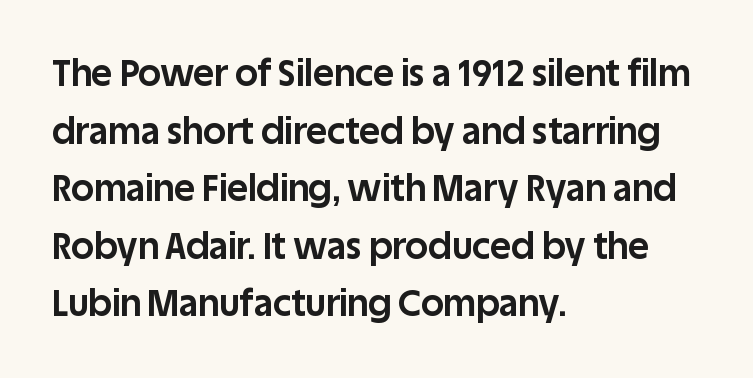
The image shows 36 px bold sans-serif type, upright; set left-aligned, normal line spacing (1.6x), normal letter spacing, not underlined; low stroke contrast and a large x-height.
